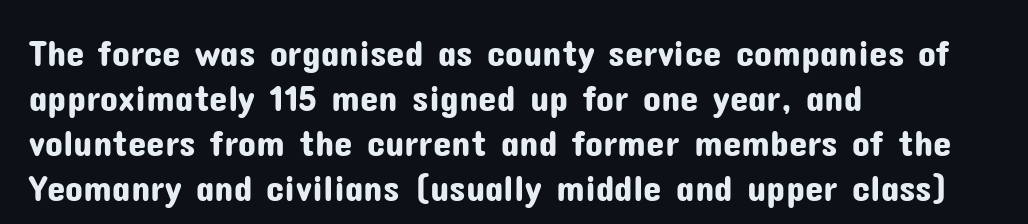
The image shows 37 px sans-serif type, upright; set left-aligned, line spacing 1.22x, normal letter spacing, not underlined; low stroke contrast and a medium x-height.
